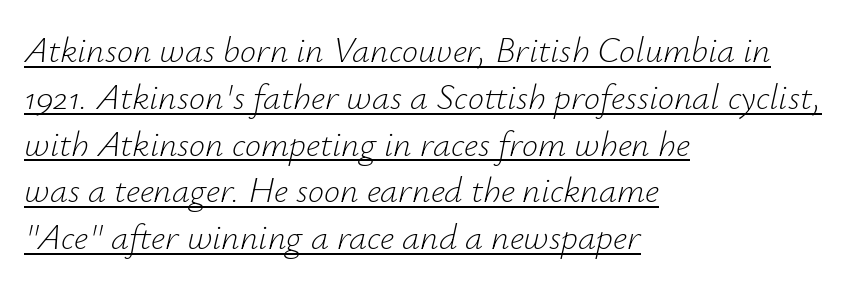
Q: Is the text bold? A: No.
Q: Is the text italic (slanted)? A: Yes, it leans right by about 12 degrees.
Q: Is the text underlined? A: Yes.
Q: How is the paragraph aligned? A: Left-aligned.
Q: Is the spacing between letters normal or unusually wide? A: Normal.
Q: Is the spacing between lines tight, normal or loose? A: Normal.
Q: Width (condensed, normal, or wide)? A: Normal.
Q: Stroke contrast? A: Low.
Q: x-height? A: Small.
Q: Monospaced? A: No.
